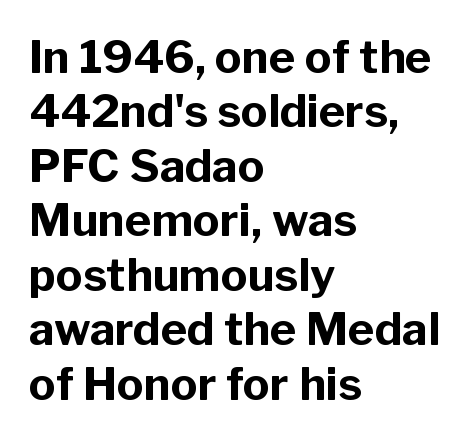
The image shows 45 px bold sans-serif type, upright; set left-aligned, line spacing 1.21x, normal letter spacing, not underlined; low stroke contrast and a medium x-height.
